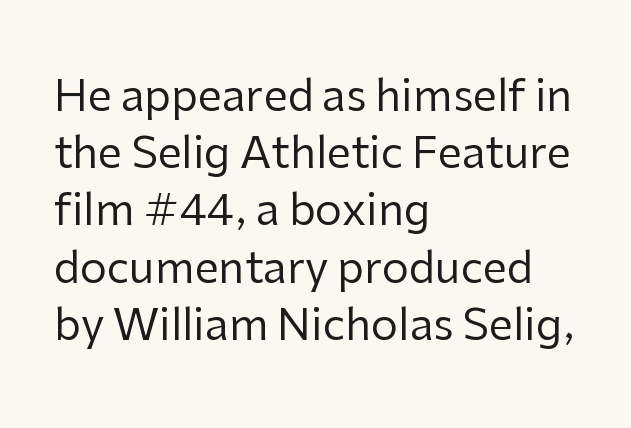
Nothing heavy about these letters — not bold at all. Honestly, there is no underline to notice here at all. Is there any slant? The stems are plumb. Look at the tracking — it's just the regular setting, nothing added. The rag falls on the right side of this text block.
